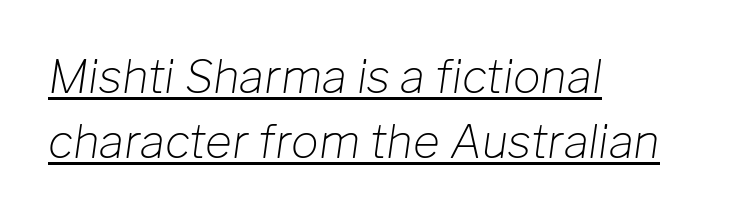
A typesetter would mark this as italic. Leftover space on each line is placed entirely after the last word. The passage shown is typed in a proportional face where columns would drift. Heft: none added — not bold. Letter spacing: default.
